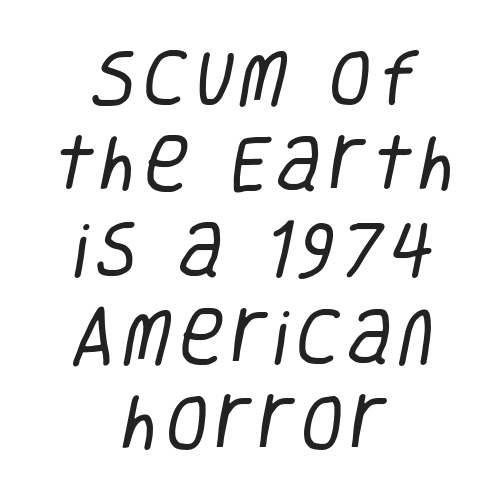
The image shows 62 px regular-weight, condensed sans-serif type; set centered, normal line spacing (1.39x), not underlined; low stroke contrast and a large x-height.
